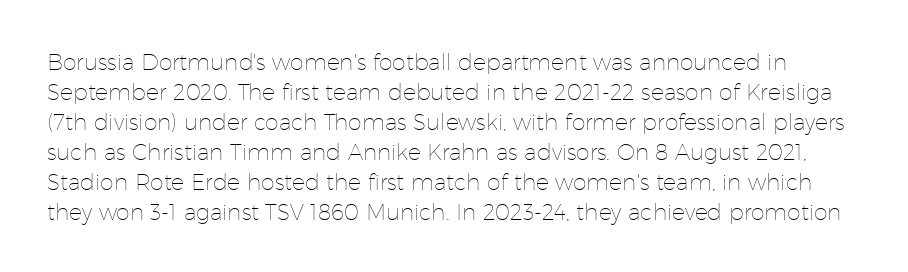
{"italic": "no", "bold": "no", "underline": "no", "line_spacing": "normal", "line_spacing_ratio": 1.36, "letter_spacing": "normal", "letter_spacing_em": 0.0, "glyph_px": 22}
